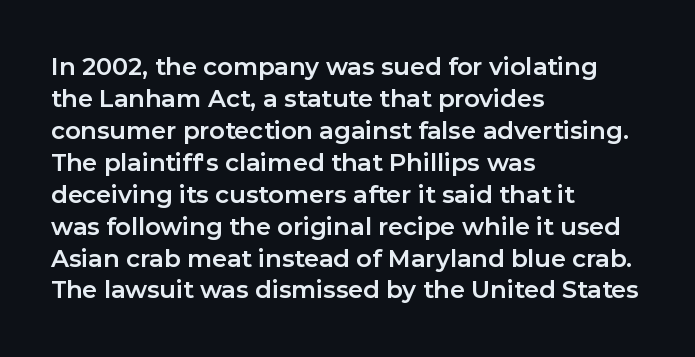
How are the letters spaced? Ordinarily, with no added tracking. Left-aligned paragraph, ragged on the right. The rows are spaced the way most documents space them. The glyphs are unaccompanied by any horizontal stroke below them. Weight check: bold — yes, fully. Ordinary non-slanted type is in use.
